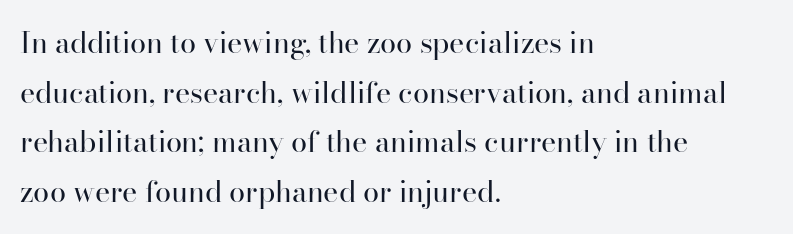
Q: Is the text bold? A: No.
Q: Is the text italic (slanted)? A: No, it is upright.
Q: Is the typeface a serif or a sans-serif typeface? A: Serif.
Q: Is the text underlined? A: No.
Q: How is the paragraph aligned? A: Left-aligned.
Q: Is the spacing between letters normal or unusually wide? A: Normal.
Q: Width (condensed, normal, or wide)? A: Normal.
Q: Stroke contrast? A: High.
Q: x-height? A: Small.
Q: Monospaced? A: No.
